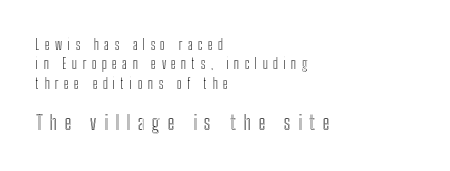
Beneath every word, the page is bare. The passage shown has open, widely tracked lettering throughout. Small over large — that's the arrangement of the two blocks here. Interline gaps are of average width in this sample. In terms of posture, this sample is upright. Visually the block forms a straight wall on the left and a jagged coastline on the right.
